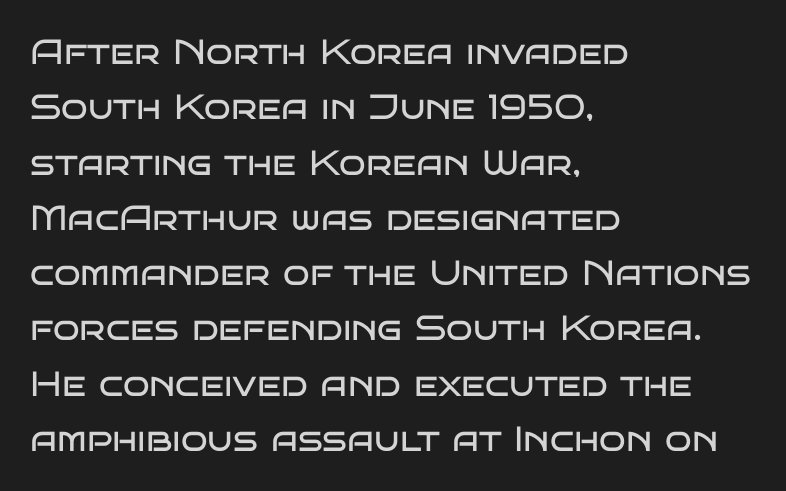
The image shows 35 px regular-weight, wide sans-serif type, upright; set left-aligned, normal line spacing (1.58x), normal letter spacing, not underlined; low stroke contrast and a large x-height.
